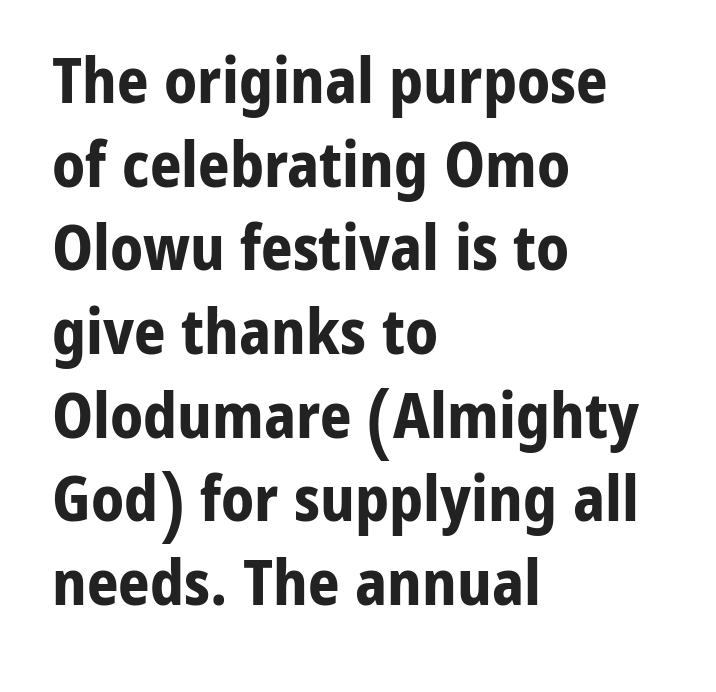
Q: Is the text bold? A: Yes.
Q: Is the text italic (slanted)? A: No, it is upright.
Q: Is the typeface a serif or a sans-serif typeface? A: Sans-serif.
Q: Is the text underlined? A: No.
Q: How is the paragraph aligned? A: Left-aligned.
Q: Is the spacing between letters normal or unusually wide? A: Normal.
Q: Is the spacing between lines tight, normal or loose? A: Normal.
Q: Width (condensed, normal, or wide)? A: Normal.
Q: Stroke contrast? A: Low.
Q: x-height? A: Medium.
Q: Monospaced? A: No.
